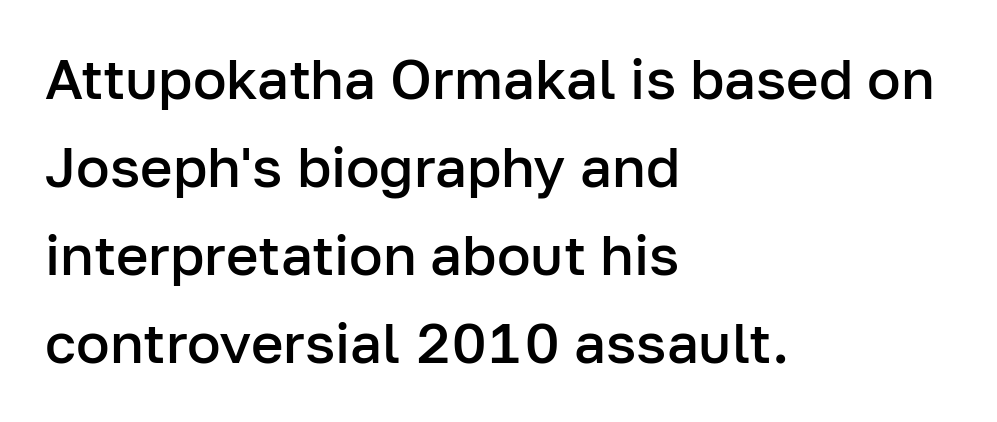
Q: Is the text bold? A: Semi-bold.
Q: Is the text italic (slanted)? A: No, it is upright.
Q: Is the typeface a serif or a sans-serif typeface? A: Sans-serif.
Q: Is the text underlined? A: No.
Q: How is the paragraph aligned? A: Left-aligned.
Q: Is the spacing between letters normal or unusually wide? A: Normal.
Q: Is the spacing between lines tight, normal or loose? A: Normal.
Q: Width (condensed, normal, or wide)? A: Normal.
Q: Stroke contrast? A: Low.
Q: x-height? A: Medium.
Q: Monospaced? A: No.
